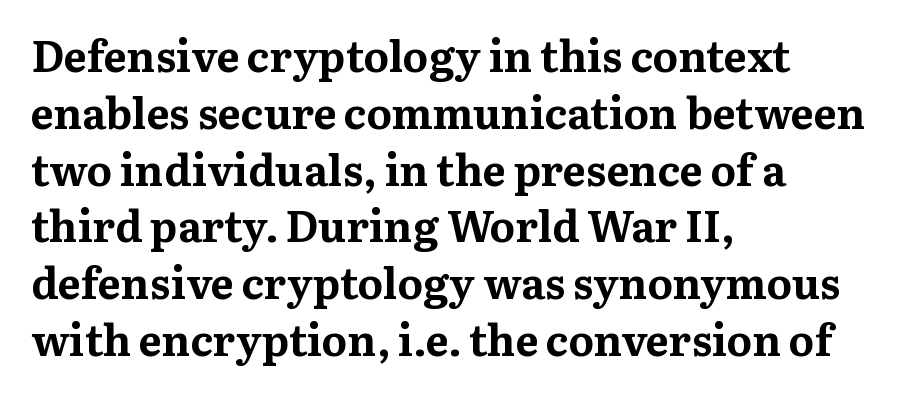
Q: Is the text bold? A: Yes.
Q: Is the text italic (slanted)? A: No, it is upright.
Q: Is the typeface a serif or a sans-serif typeface? A: Serif.
Q: Is the text underlined? A: No.
Q: How is the paragraph aligned? A: Left-aligned.
Q: Is the spacing between letters normal or unusually wide? A: Normal.
Q: Is the spacing between lines tight, normal or loose? A: Normal.
Q: Width (condensed, normal, or wide)? A: Normal.
Q: Stroke contrast? A: Medium.
Q: x-height? A: Medium.
Q: Monospaced? A: No.
